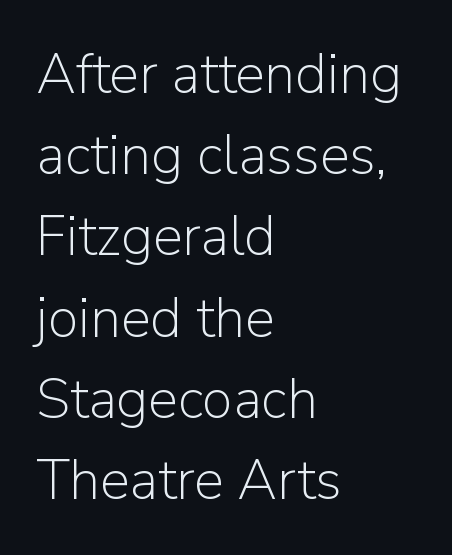
{"serif": "no", "italic": "no", "bold": "no", "weight": "light", "width": "normal", "stroke_contrast": "low", "x_height": "medium", "monospaced": "no", "underline": "no", "align": "left", "line_spacing": "normal", "line_spacing_ratio": 1.45, "letter_spacing": "normal", "letter_spacing_em": 0.0, "glyph_px": 56}
